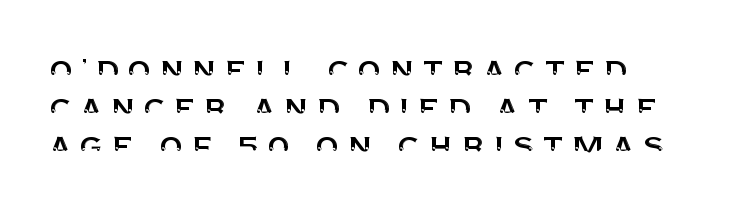
{"serif": "no", "italic": "no", "width": "normal", "stroke_contrast": "medium", "x_height": "large", "monospaced": "no", "underline": "no", "align": "left", "line_spacing": "tight", "line_spacing_ratio": 0.98, "glyph_px": 39}
